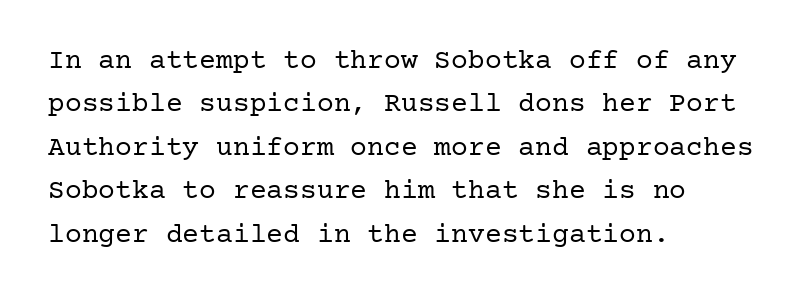
The image shows 28 px regular-weight serif type, upright; set left-aligned, normal line spacing (1.55x), normal letter spacing, not underlined; low stroke contrast and a medium x-height.
